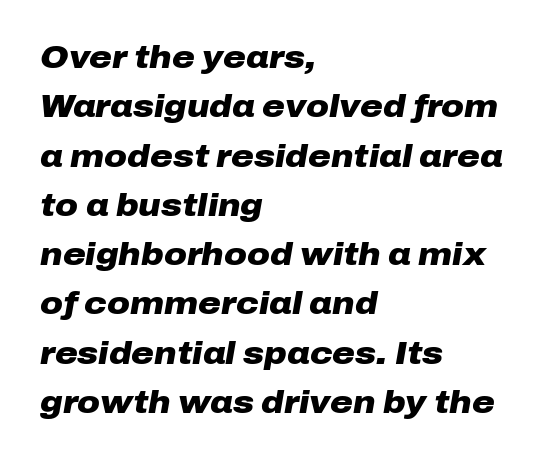
{"italic": "yes", "lean": "right", "slant_degrees": 10, "bold": "yes", "weight": "heavy", "width": "wide", "stroke_contrast": "low", "x_height": "medium", "monospaced": "no", "underline": "no", "align": "left", "line_spacing": "normal", "line_spacing_ratio": 1.59, "letter_spacing": "normal", "letter_spacing_em": 0.0, "glyph_px": 31}
